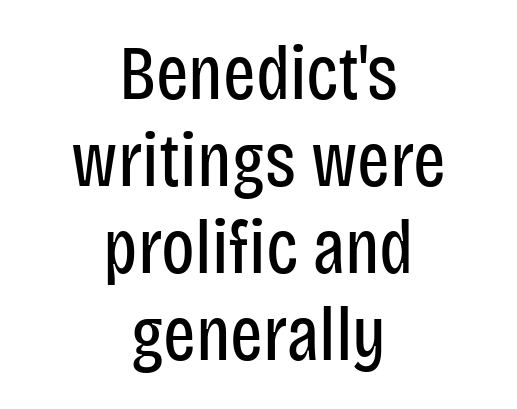
The image shows 77 px regular-weight, condensed sans-serif type, upright; set centered, tight line spacing (1.13x), normal letter spacing, not underlined; low stroke contrast and a large x-height.
